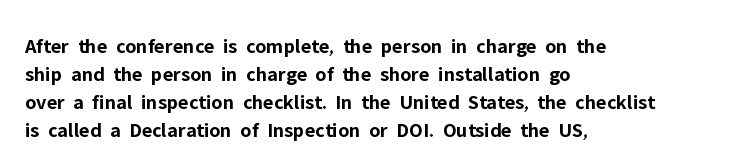
Style check: upright. Reading down the block, your eye returns to a fixed left position each line. This rendering leaves character spacing at its baseline value. Check under the words: just untouched page.
